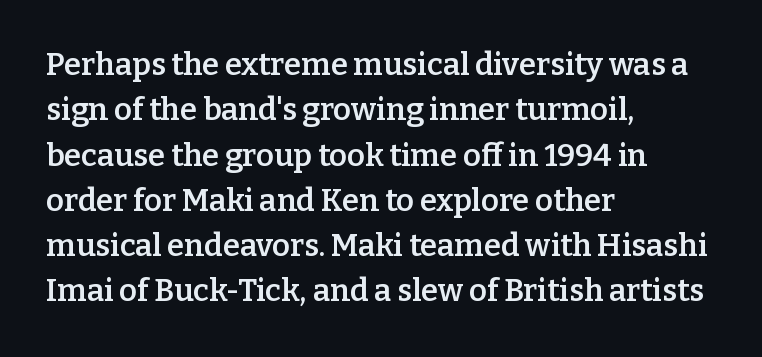
{"serif": "yes", "italic": "no", "bold": "semi", "weight": "semibold", "width": "normal", "stroke_contrast": "low", "x_height": "medium", "monospaced": "no", "underline": "no", "align": "left", "line_spacing": "normal", "line_spacing_ratio": 1.46, "letter_spacing": "normal", "letter_spacing_em": 0.0, "glyph_px": 31}
